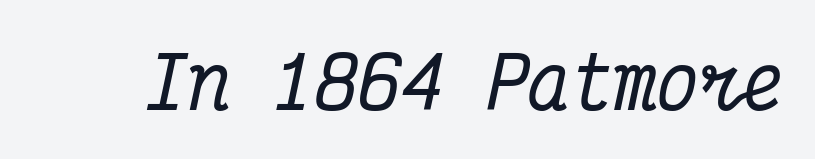
{"serif": "yes", "italic": "yes", "lean": "right", "slant_degrees": 12, "width": "condensed", "stroke_contrast": "medium", "x_height": "medium", "monospaced": "yes", "underline": "no", "letter_spacing": "normal", "letter_spacing_em": 0.0, "glyph_px": 71}
